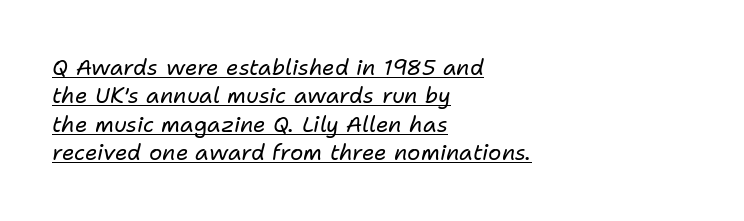
Glance below the letters and you will spot a drawn line. Caption: standard tracking, unaltered. Left-aligned paragraph, ragged on the right. Designer's note — italics engaged. This reads as an unemphasized weight, regular at the heaviest.
